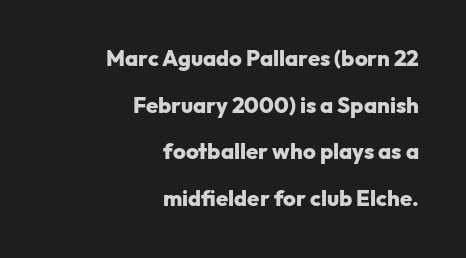
The tracking reads as untouched default to a designer's eye. Style check: upright. Does the weight exceed regular? Yes, all the way to bold. These lines stand farther apart than default settings would place them. One-word summary of the alignment: right.
